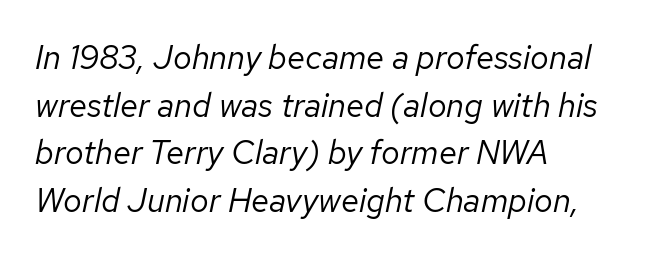
{"italic": "yes", "lean": "right", "slant_degrees": 12, "bold": "no", "weight": "regular", "width": "normal", "stroke_contrast": "low", "x_height": "medium", "monospaced": "no", "underline": "no", "align": "left", "line_spacing": "normal", "line_spacing_ratio": 1.44, "letter_spacing": "normal", "letter_spacing_em": 0.0, "glyph_px": 33}
